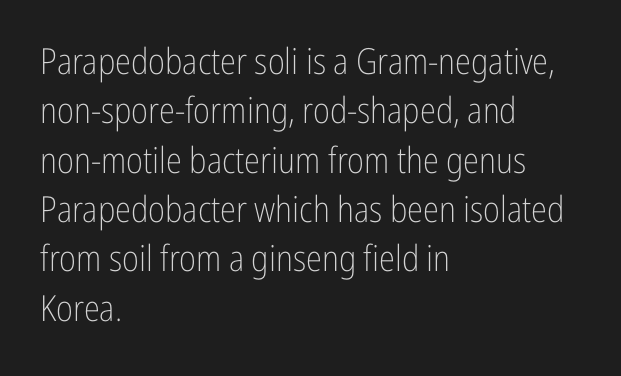
The image shows 36 px light, condensed sans-serif type, upright; set left-aligned, normal line spacing (1.37x), normal letter spacing, not underlined; low stroke contrast and a medium x-height.
